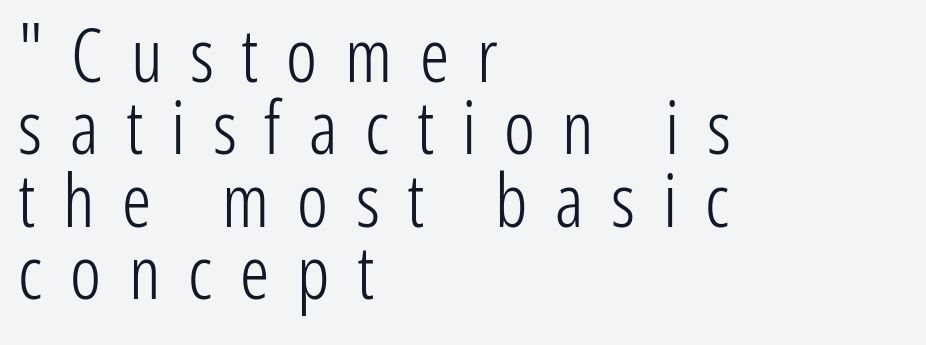
Q: Is the text bold? A: No.
Q: Is the text italic (slanted)? A: No, it is upright.
Q: Is the typeface a serif or a sans-serif typeface? A: Sans-serif.
Q: Is the text underlined? A: No.
Q: How is the paragraph aligned? A: Left-aligned.
Q: Is the spacing between letters normal or unusually wide? A: Unusually wide.
Q: Is the spacing between lines tight, normal or loose? A: Tight.
Q: Width (condensed, normal, or wide)? A: Condensed.
Q: Stroke contrast? A: Low.
Q: x-height? A: Medium.
Q: Monospaced? A: No.
